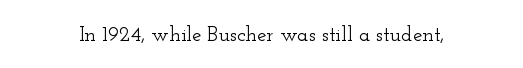
Every character sits straight up, as roman type does. The string is rendered with underlining switched off. Students, note that the glyphs here touch the page at normal intervals.
